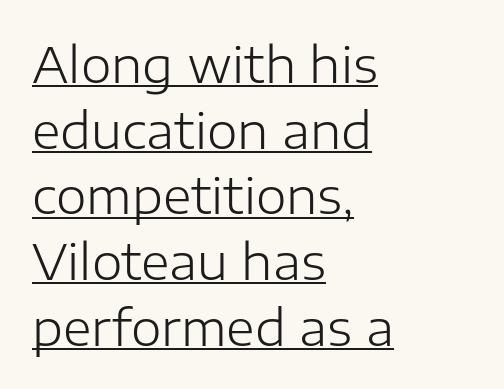
The image shows 49 px light sans-serif type, upright; set left-aligned, normal line spacing (1.34x), normal letter spacing, underlined; low stroke contrast and a medium x-height.
